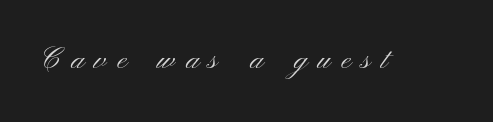
Q: Is the text bold? A: No.
Q: Is the text italic (slanted)? A: Yes.
Q: Is the typeface a serif or a sans-serif typeface? A: Sans-serif.
Q: Is the text underlined? A: No.
Q: Is the spacing between letters normal or unusually wide? A: Unusually wide.
Q: Width (condensed, normal, or wide)? A: Wide.
Q: Stroke contrast? A: Medium.
Q: x-height? A: Small.
Q: Monospaced? A: No.
